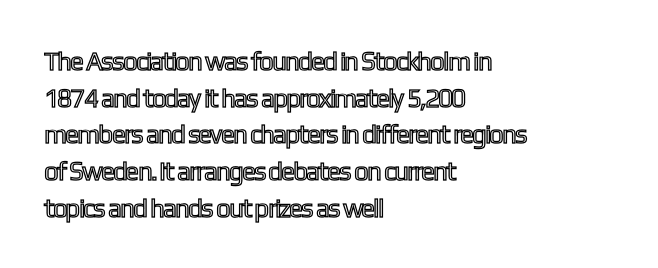
The image shows 26 px text type, upright; set left-aligned, normal line spacing (1.41x), normal letter spacing, not underlined.
